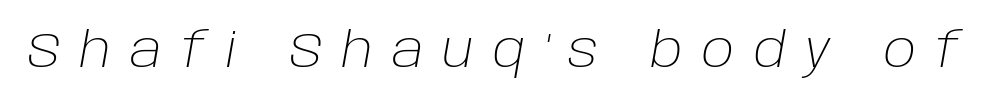
{"italic": "yes", "lean": "right", "slant_degrees": 10, "bold": "no", "weight": "light", "width": "normal", "stroke_contrast": "low", "x_height": "large", "monospaced": "no", "underline": "no", "letter_spacing": "wide", "letter_spacing_em": 0.4, "glyph_px": 48}
